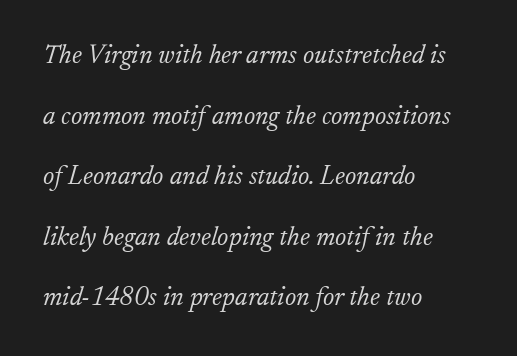
Q: Is the text bold? A: No.
Q: Is the text italic (slanted)? A: Yes, it leans right by about 17 degrees.
Q: Is the text underlined? A: No.
Q: How is the paragraph aligned? A: Left-aligned.
Q: Is the spacing between letters normal or unusually wide? A: Normal.
Q: Is the spacing between lines tight, normal or loose? A: Loose.
